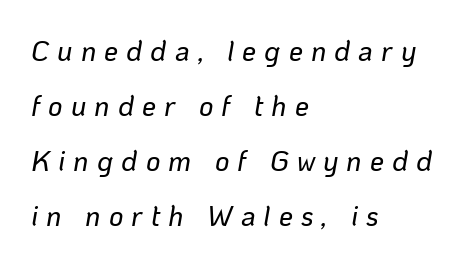
{"italic": "yes", "lean": "right", "slant_degrees": 10, "width": "normal", "stroke_contrast": "low", "x_height": "medium", "monospaced": "no", "underline": "no", "align": "left", "line_spacing": "loose", "line_spacing_ratio": 1.96, "letter_spacing": "wide", "letter_spacing_em": 0.29, "glyph_px": 28}
